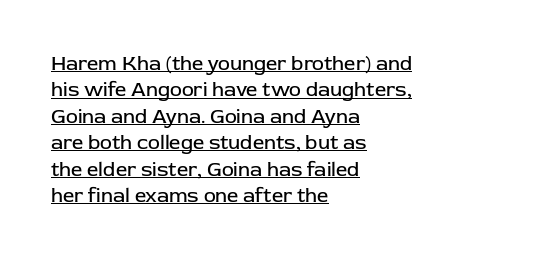
The image shows 20 px text type, upright; set left-aligned, normal line spacing (1.32x), normal letter spacing, underlined.
